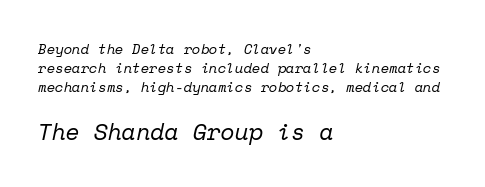
Is the lower block the larger one? Yes — the lower block carries the bigger type. Tracking here is standard; glyphs follow each other at the usual distance. Caption: multi-line text, flush left, ragged right. Designer's note — italics engaged.
